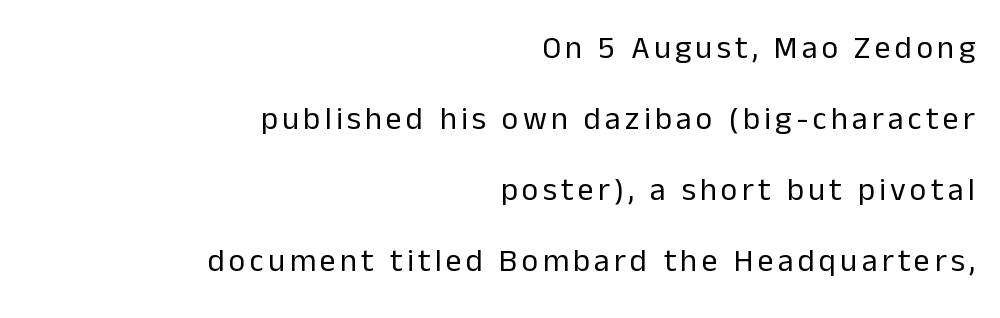
The image shows 32 px regular-weight sans-serif type, upright; set right-aligned, loose line spacing (2.22x), not underlined; low stroke contrast and a medium x-height.
